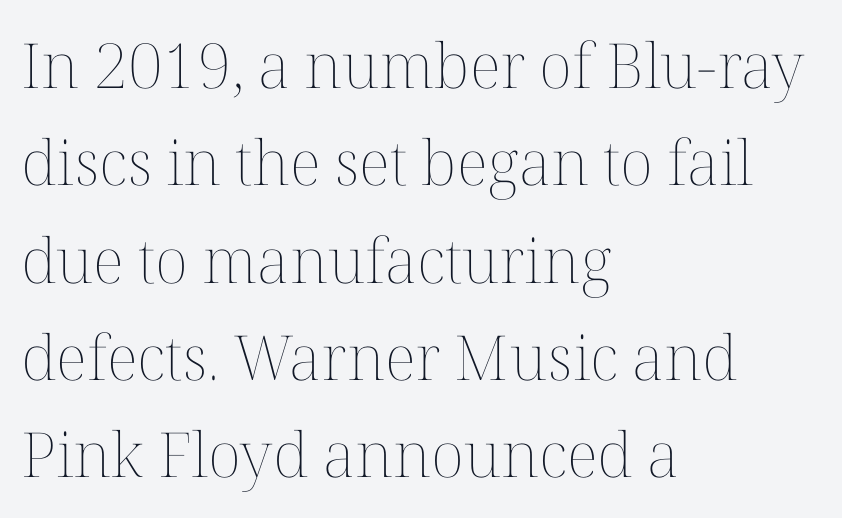
Posture: vertical. This sample has the flowing, uneven cadence of proportional lettering. Look at the tracking — it's just the regular setting, nothing added. Every row of glyphs begins at an identical x-position on the left. No letter is thick-stroked: the sample isn't bold.
